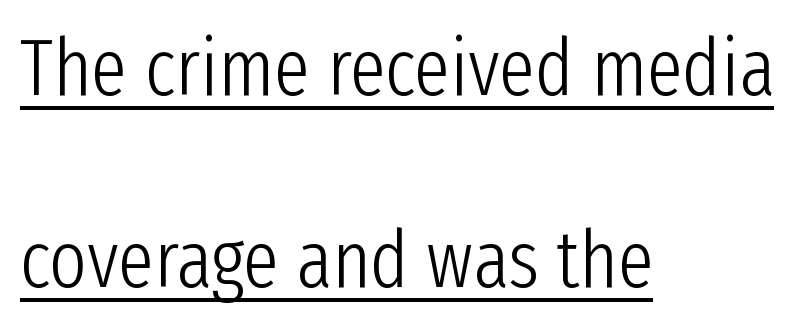
{"serif": "no", "italic": "no", "bold": "no", "weight": "light", "width": "condensed", "stroke_contrast": "low", "x_height": "medium", "monospaced": "no", "underline": "yes", "align": "left", "line_spacing": "loose", "line_spacing_ratio": 2.4, "letter_spacing": "normal", "letter_spacing_em": 0.0, "glyph_px": 80}
